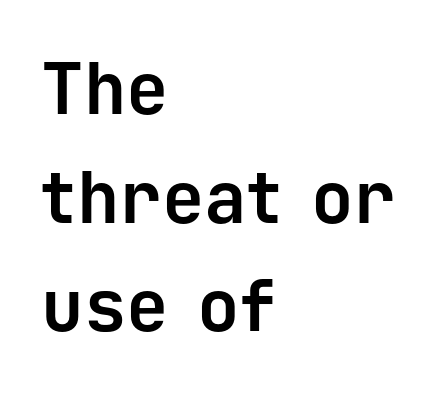
Q: Is the text bold? A: Yes.
Q: Is the text italic (slanted)? A: No, it is upright.
Q: Is the typeface a serif or a sans-serif typeface? A: Sans-serif.
Q: Is the text underlined? A: No.
Q: How is the paragraph aligned? A: Left-aligned.
Q: Is the spacing between letters normal or unusually wide? A: Normal.
Q: Is the spacing between lines tight, normal or loose? A: Normal.
Q: Width (condensed, normal, or wide)? A: Normal.
Q: Stroke contrast? A: Low.
Q: x-height? A: Medium.
Q: Monospaced? A: Yes.
